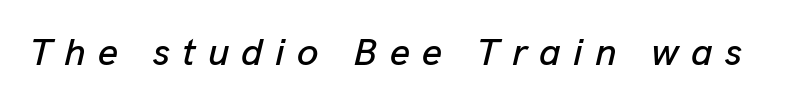
The image shows 39 px text type, italic (leaning right); set unusually wide letter spacing (+0.31 em), not underlined; low stroke contrast and a medium x-height.
